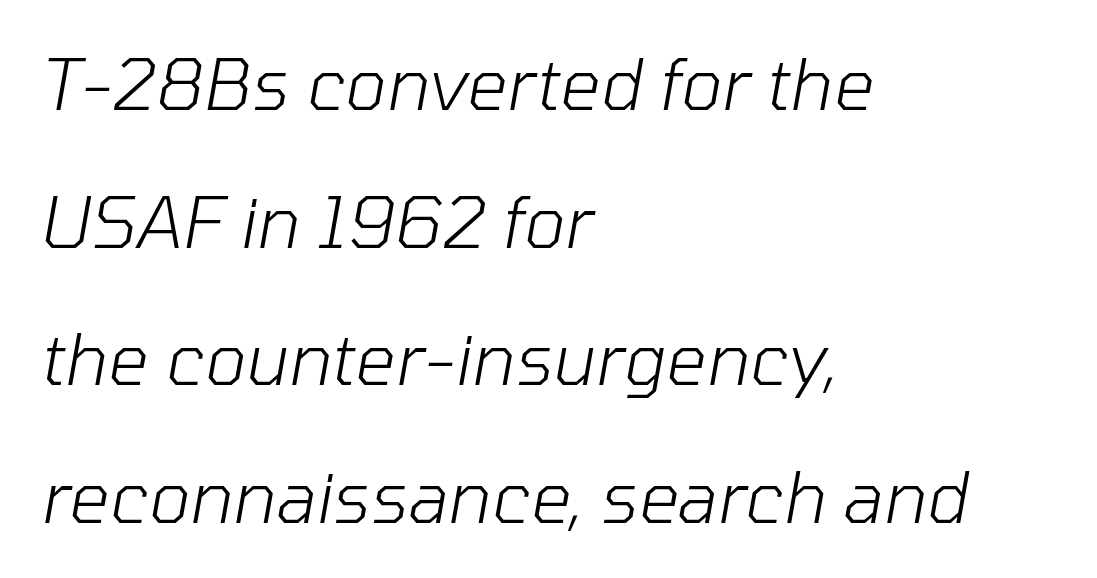
Lines of text with bare space underneath. The face used here is proportionally spaced, like ordinary book or web type. The space between consecutive lines is lavish. The setting favours the left margin, as ordinary paragraphs usually do. Counters stay open thanks to moderate or lighter strokes.
